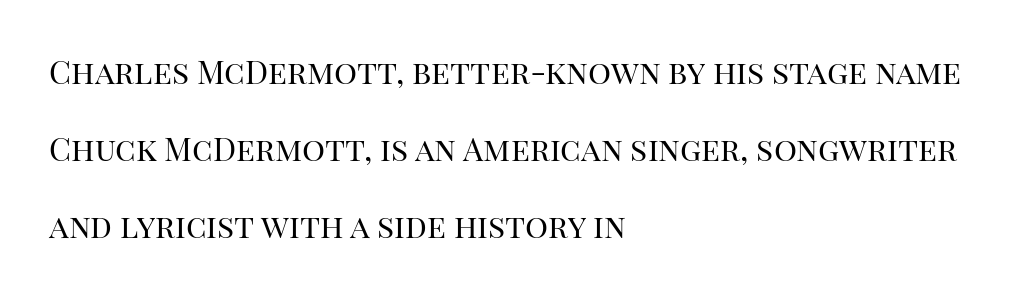
There is no visible air inserted between adjacent glyphs. Which margin do the lines hug? The left one — the right edge is uneven. Old-style or modern, the face here clearly has serifs. Is there any slant? The stems are plumb. Ink coverage per letter is moderate at most. The space directly below the letters is spotless.
